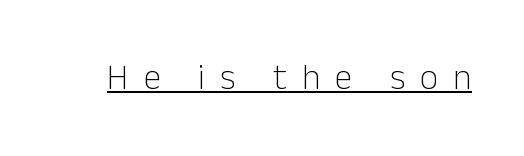
The image shows 35 px light sans-serif type, upright; set unusually wide letter spacing (+0.43 em), underlined; low stroke contrast and a medium x-height.
